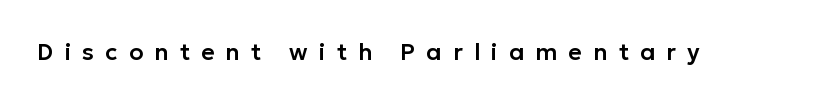
The image shows 23 px text type, upright; set unusually wide letter spacing (+0.49 em), not underlined.
